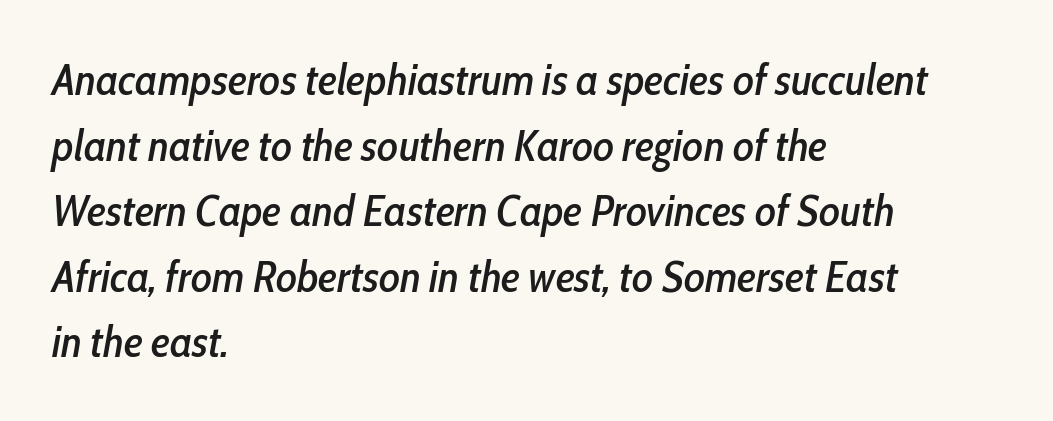
{"italic": "yes", "lean": "right", "slant_degrees": 10, "width": "condensed", "stroke_contrast": "low", "x_height": "medium", "monospaced": "no", "underline": "no", "align": "left", "line_spacing": "normal", "line_spacing_ratio": 1.49, "letter_spacing": "normal", "letter_spacing_em": 0.0, "glyph_px": 44}
